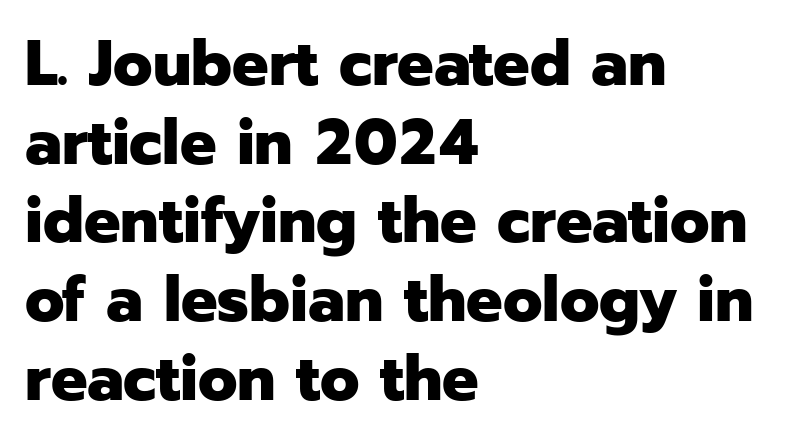
{"serif": "no", "italic": "no", "bold": "yes", "weight": "heavy", "width": "normal", "stroke_contrast": "low", "x_height": "medium", "monospaced": "no", "underline": "no", "align": "left", "line_spacing_ratio": 1.23, "letter_spacing": "normal", "letter_spacing_em": 0.0, "glyph_px": 64}
